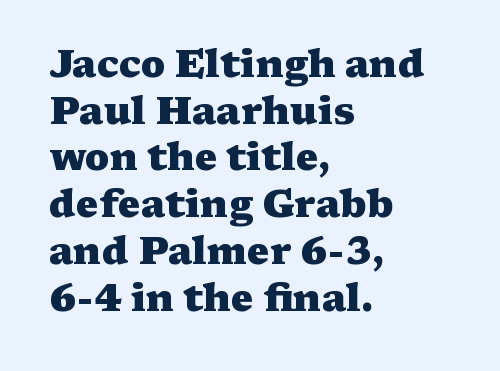
The image shows 38 px heavy, wide serif type, upright; set left-aligned, line spacing 1.23x, normal letter spacing, not underlined; medium stroke contrast and a medium x-height.
